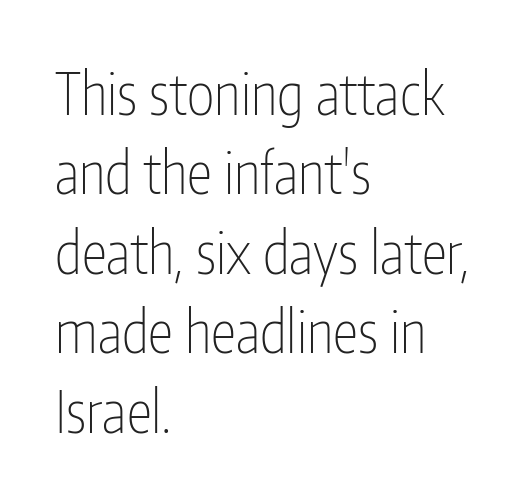
The image shows 58 px thin, condensed sans-serif type, upright; set left-aligned, normal line spacing (1.37x), normal letter spacing, not underlined; low stroke contrast and a medium x-height.
